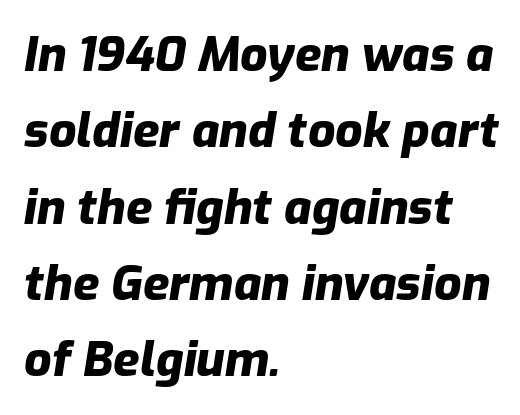
The image shows 48 px heavy type, italic (leaning right); set left-aligned, normal line spacing (1.59x), normal letter spacing, not underlined; low stroke contrast and a medium x-height.
